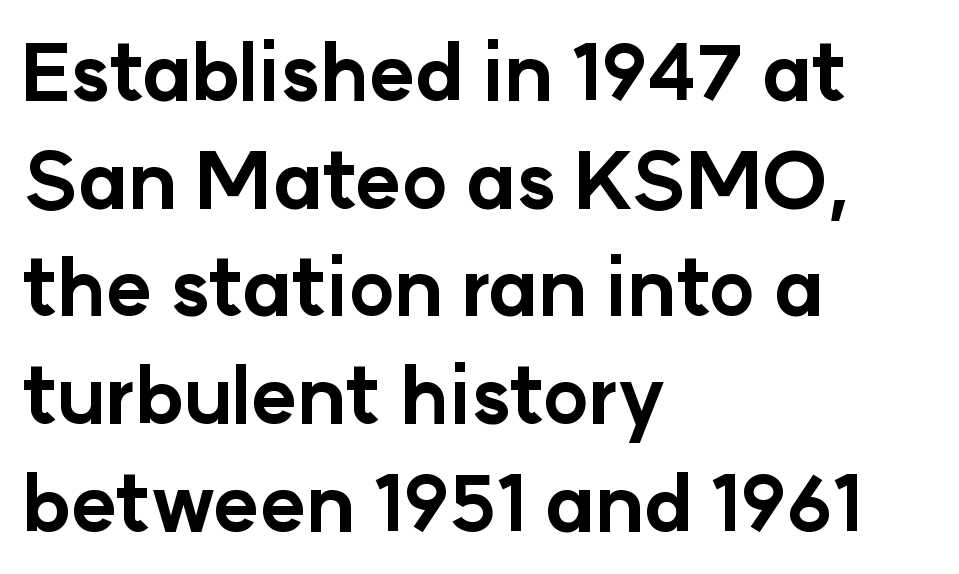
Q: Is the text bold? A: Yes.
Q: Is the text italic (slanted)? A: No, it is upright.
Q: Is the typeface a serif or a sans-serif typeface? A: Sans-serif.
Q: Is the text underlined? A: No.
Q: How is the paragraph aligned? A: Left-aligned.
Q: Is the spacing between letters normal or unusually wide? A: Normal.
Q: Is the spacing between lines tight, normal or loose? A: Normal.
Q: Width (condensed, normal, or wide)? A: Normal.
Q: Stroke contrast? A: Low.
Q: x-height? A: Medium.
Q: Monospaced? A: No.
